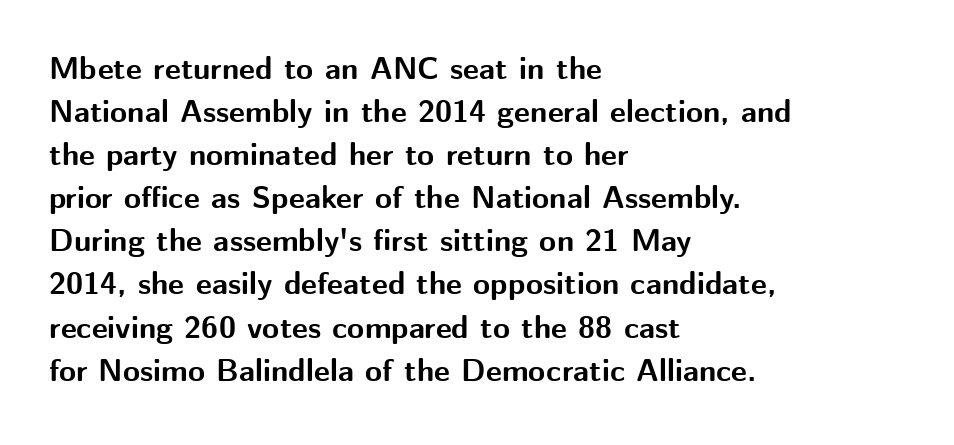
Q: Is the text bold? A: Yes.
Q: Is the text italic (slanted)? A: No, it is upright.
Q: Is the typeface a serif or a sans-serif typeface? A: Sans-serif.
Q: Is the text underlined? A: No.
Q: How is the paragraph aligned? A: Left-aligned.
Q: Is the spacing between letters normal or unusually wide? A: Normal.
Q: Is the spacing between lines tight, normal or loose? A: Normal.
Q: Width (condensed, normal, or wide)? A: Normal.
Q: Stroke contrast? A: Medium.
Q: x-height? A: Medium.
Q: Monospaced? A: No.
